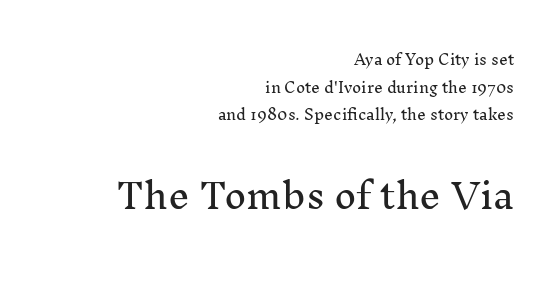
Q: Is the text italic (slanted)? A: No, it is upright.
Q: Is the typeface a serif or a sans-serif typeface? A: Serif.
Q: Is the text underlined? A: No.
Q: How is the paragraph aligned? A: Right-aligned.
Q: Is the spacing between letters normal or unusually wide? A: Normal.
Q: Is the spacing between lines tight, normal or loose? A: Loose.
Q: Which block of text is set in a larger size, the first (top) or the second (bottom)? A: The second (bottom) one.
Q: Width (condensed, normal, or wide)? A: Normal.
Q: Stroke contrast? A: Medium.
Q: x-height? A: Medium.
Q: Monospaced? A: No.
